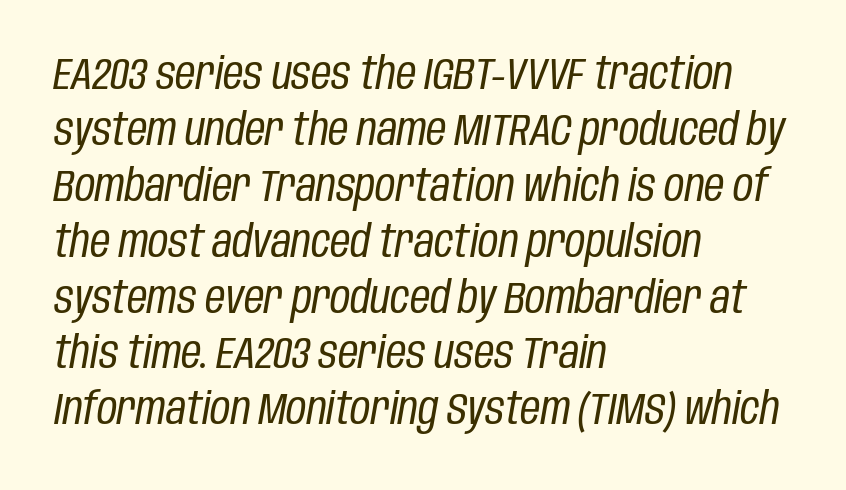
You could not count columns in this text — the font is proportionally spaced. A quiet, ordinary-to-light weight characterises the typeface. The letterforms sit shoulder to shoulder at normal distance. This rendering uses left alignment, leaving the right contour irregular. Just letters on the line, the space beneath them empty. You can tell it's italic because the verticals aren't actually vertical.
